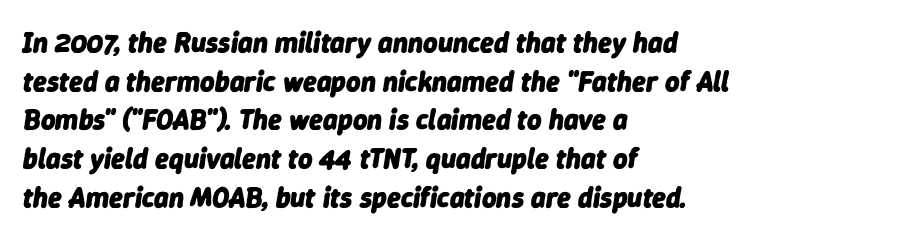
Observe the lean: these are italic letterforms. Do the characters align in a grid? No, the font is proportional. These lines carry a lot of weight — the face is fully bold. Inter-character spacing is left at the font's built-in metrics. What's the leading like? Ordinary, nothing unusual.
